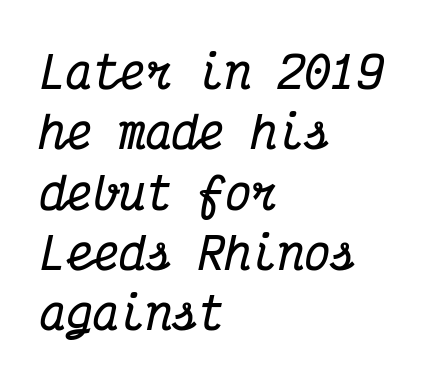
Q: Is the text bold? A: Yes.
Q: Is the text italic (slanted)? A: Yes, it leans right by about 12 degrees.
Q: Is the typeface a serif or a sans-serif typeface? A: Serif.
Q: Is the text underlined? A: No.
Q: How is the paragraph aligned? A: Left-aligned.
Q: Is the spacing between letters normal or unusually wide? A: Normal.
Q: Is the spacing between lines tight, normal or loose? A: Normal.
Q: Width (condensed, normal, or wide)? A: Condensed.
Q: Stroke contrast? A: Medium.
Q: x-height? A: Medium.
Q: Monospaced? A: Yes.
